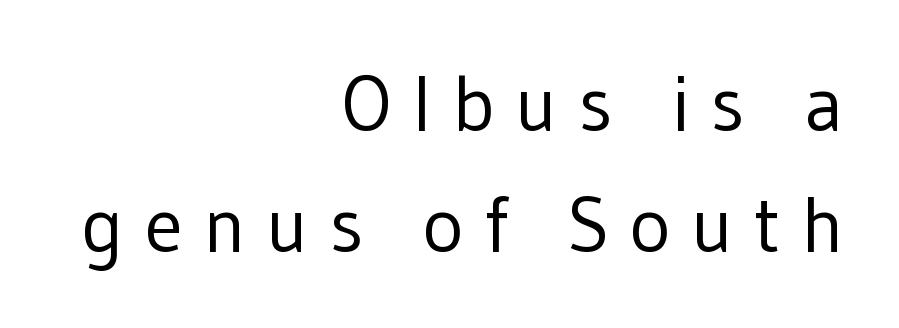
Q: Is the text bold? A: No.
Q: Is the text italic (slanted)? A: No, it is upright.
Q: Is the typeface a serif or a sans-serif typeface? A: Sans-serif.
Q: Is the text underlined? A: No.
Q: How is the paragraph aligned? A: Right-aligned.
Q: Is the spacing between letters normal or unusually wide? A: Unusually wide.
Q: Is the spacing between lines tight, normal or loose? A: Normal.
Q: Width (condensed, normal, or wide)? A: Normal.
Q: Stroke contrast? A: Low.
Q: x-height? A: Medium.
Q: Monospaced? A: No.
